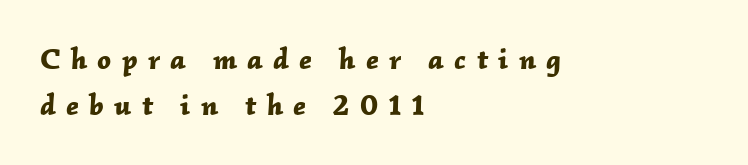
The lettering tilts uniformly, giving the passage an italic look. You could only call the tracking loose — the letters float apart. The passage shown is typed in a proportional face where columns would drift. The letters are bold, with thick, heavy strokes. The setting favours the left margin, as ordinary paragraphs usually do.
